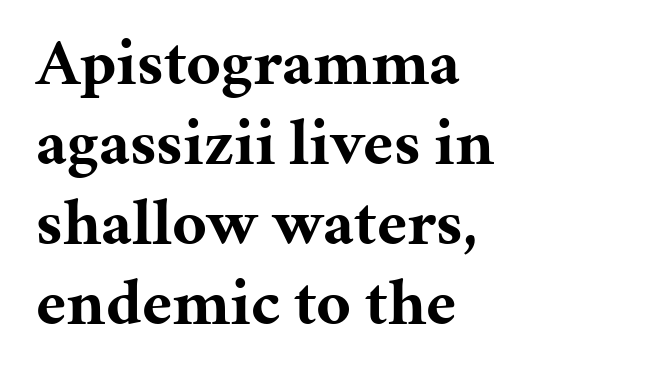
The image shows 66 px bold serif type, upright; set left-aligned, line spacing 1.21x, normal letter spacing, not underlined; medium stroke contrast and a medium x-height.
